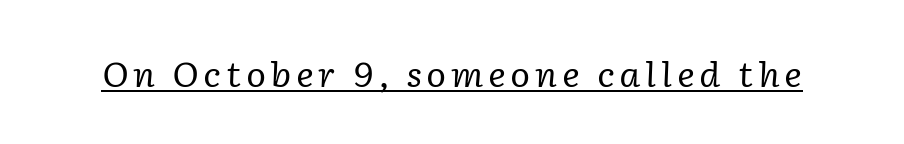
{"serif": "yes", "italic": "yes", "lean": "right", "slant_degrees": 2, "bold": "no", "weight": "regular", "width": "normal", "stroke_contrast": "low", "x_height": "medium", "monospaced": "no", "underline": "yes", "glyph_px": 34}
